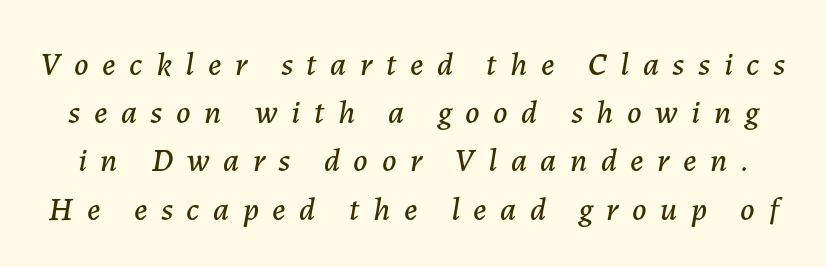
Q: Is the text italic (slanted)? A: Yes, it leans right by about 7 degrees.
Q: Is the text underlined? A: No.
Q: Is the spacing between letters normal or unusually wide? A: Unusually wide.
Q: Is the spacing between lines tight, normal or loose? A: Normal.
Q: Width (condensed, normal, or wide)? A: Normal.
Q: Stroke contrast? A: Low.
Q: x-height? A: Medium.
Q: Monospaced? A: No.
